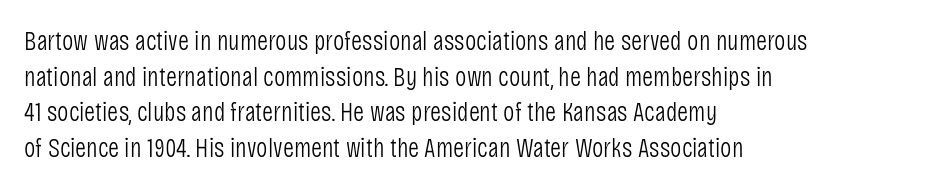
The image shows 27 px text type, upright; set left-aligned, normal line spacing (1.32x), normal letter spacing, not underlined.
